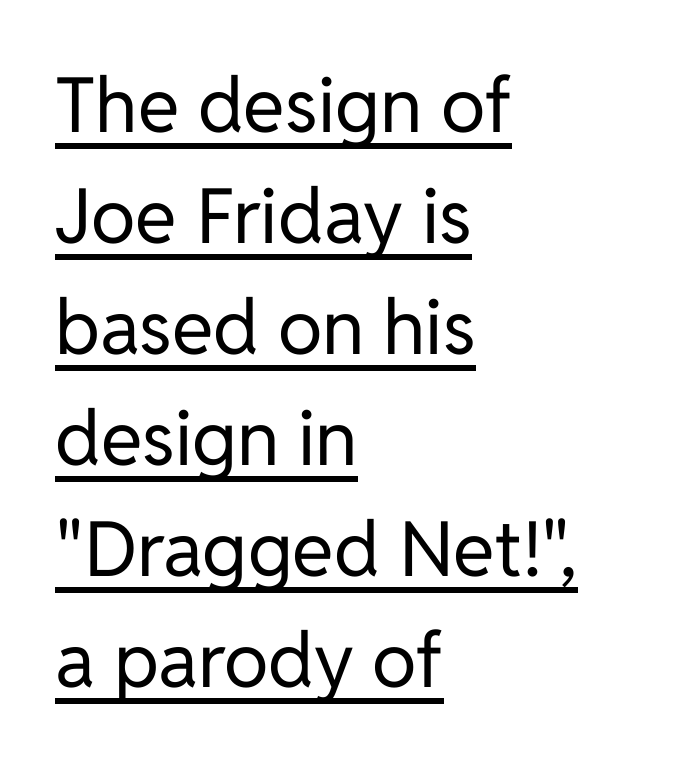
Q: Is the text bold? A: No.
Q: Is the text italic (slanted)? A: No, it is upright.
Q: Is the typeface a serif or a sans-serif typeface? A: Sans-serif.
Q: Is the text underlined? A: Yes.
Q: How is the paragraph aligned? A: Left-aligned.
Q: Is the spacing between letters normal or unusually wide? A: Normal.
Q: Is the spacing between lines tight, normal or loose? A: Normal.
Q: Width (condensed, normal, or wide)? A: Normal.
Q: Stroke contrast? A: Low.
Q: x-height? A: Medium.
Q: Monospaced? A: No.
